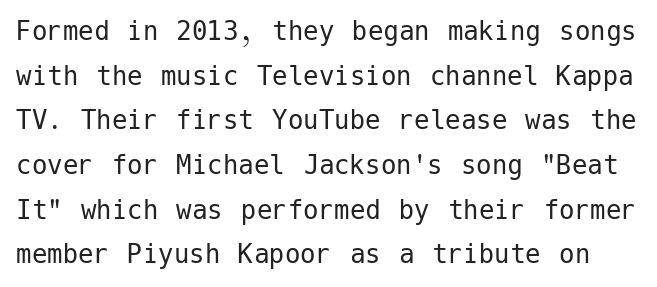
A typesetter would label this face a sans. Unlike italic type, these characters show no tilt at all. Weight class: somewhere from thin through regular. Beneath every word, the page is bare. Glyph-to-glyph distance matches everyday printed text.
